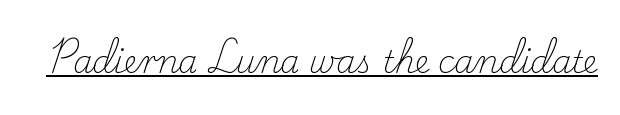
The type is set solid horizontally, with unmodified tracking. The rendering uses the underline text-decoration. This is serif lettering, the kind often seen in printed books. On a weight scale, this lands at 450 or below. Looks like regular typesetting: each glyph gets only the width it needs.
